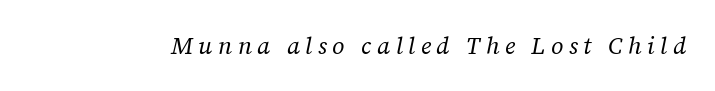
{"italic": "yes", "lean": "right", "slant_degrees": 12, "bold": "no", "underline": "no", "letter_spacing": "wide", "letter_spacing_em": 0.23, "glyph_px": 24}
